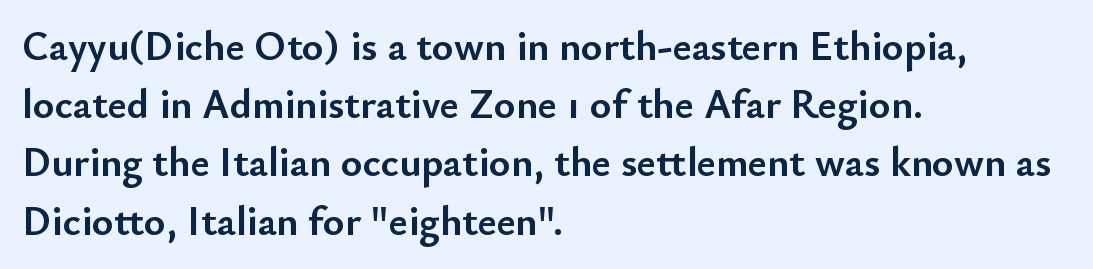
Q: Is the text bold? A: Yes.
Q: Is the text italic (slanted)? A: No, it is upright.
Q: Is the typeface a serif or a sans-serif typeface? A: Sans-serif.
Q: Is the text underlined? A: No.
Q: How is the paragraph aligned? A: Left-aligned.
Q: Is the spacing between letters normal or unusually wide? A: Normal.
Q: Is the spacing between lines tight, normal or loose? A: Normal.
Q: Width (condensed, normal, or wide)? A: Normal.
Q: Stroke contrast? A: Low.
Q: x-height? A: Small.
Q: Monospaced? A: No.
